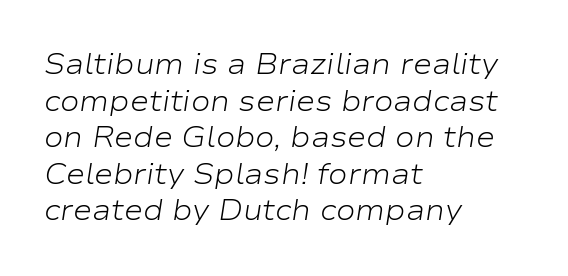
{"italic": "yes", "lean": "right", "slant_degrees": 9, "bold": "no", "weight": "light", "width": "wide", "stroke_contrast": "low", "x_height": "medium", "monospaced": "no", "underline": "no", "align": "left", "line_spacing": "normal", "line_spacing_ratio": 1.26, "letter_spacing": "normal", "letter_spacing_em": 0.0, "glyph_px": 29}
